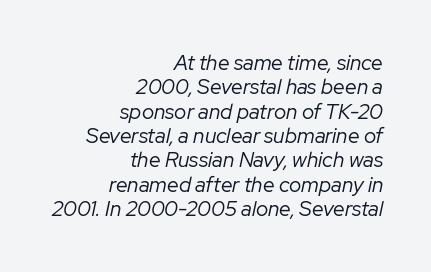
The image shows 21 px text type, italic (leaning right); set right-aligned, line spacing 1.16x, normal letter spacing, not underlined.
